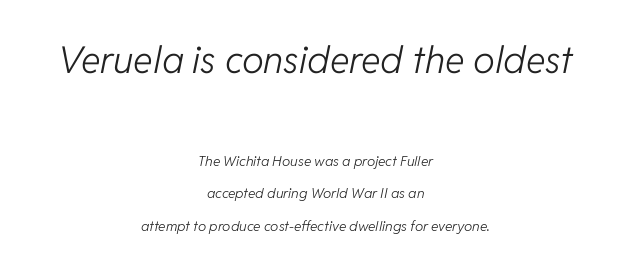
The tracking reads as untouched default to a designer's eye. The rendering uses a large line-height, opening up the rows. You can tell it's italic because the verticals aren't actually vertical. Check the space under the baseline: it is left empty. Is this a fixed-width face? No — the glyphs have proportional, varying widths.
